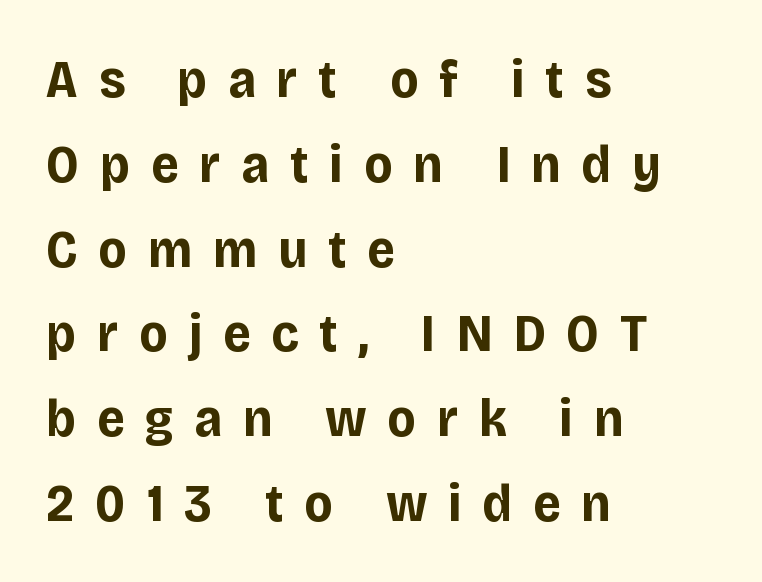
Q: Is the text bold? A: Yes.
Q: Is the text italic (slanted)? A: No, it is upright.
Q: Is the typeface a serif or a sans-serif typeface? A: Sans-serif.
Q: Is the text underlined? A: No.
Q: How is the paragraph aligned? A: Left-aligned.
Q: Is the spacing between letters normal or unusually wide? A: Unusually wide.
Q: Is the spacing between lines tight, normal or loose? A: Normal.
Q: Width (condensed, normal, or wide)? A: Normal.
Q: Stroke contrast? A: Low.
Q: x-height? A: Large.
Q: Monospaced? A: No.
